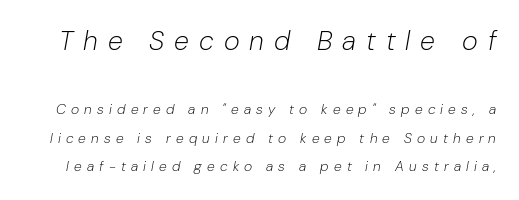
The image shows 27 px text type, italic (leaning right); set loose line spacing (2.05x), unusually wide letter spacing (+0.37 em), not underlined; the first (top) block is 1.93x larger.
